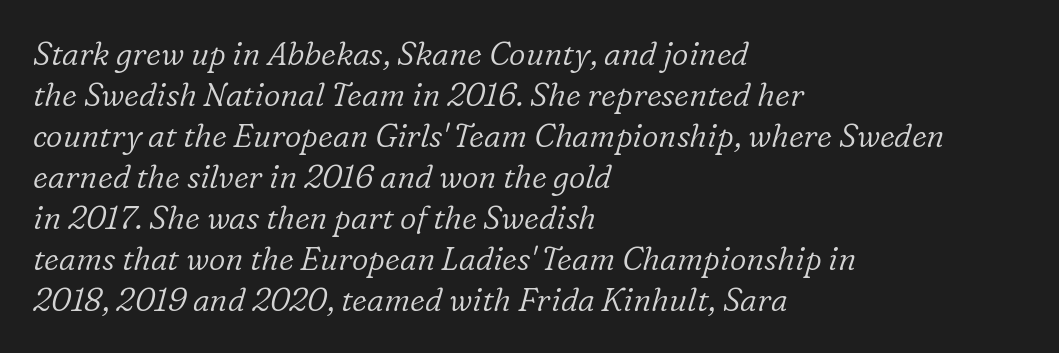
Each row of text sits above clean, open space. The font family rendered here belongs to the serif group. These glyphs show unthickened strokes, regular width or finer. Posture: slanted. This sample uses plain, unmodified letter spacing.
